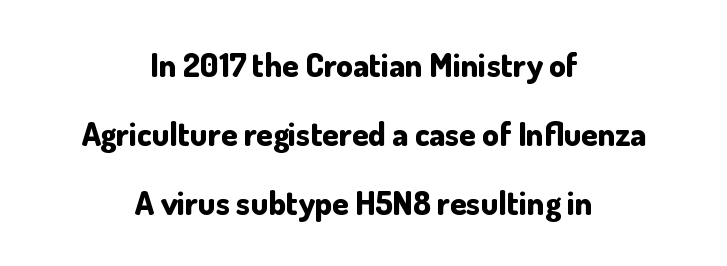
{"serif": "no", "italic": "no", "bold": "yes", "weight": "bold", "width": "normal", "stroke_contrast": "low", "x_height": "small", "monospaced": "no", "underline": "no", "align": "center", "line_spacing": "loose", "line_spacing_ratio": 2.09, "letter_spacing": "normal", "letter_spacing_em": 0.0, "glyph_px": 33}
